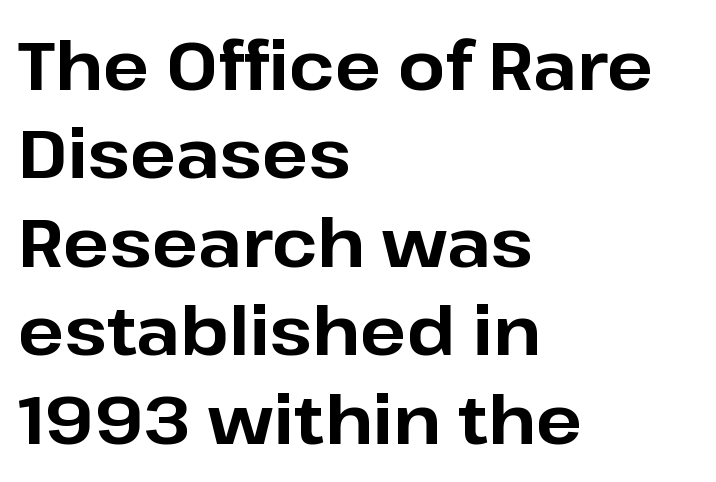
The image shows 67 px bold sans-serif type, upright; set left-aligned, normal line spacing (1.32x), normal letter spacing, not underlined; low stroke contrast and a medium x-height.
